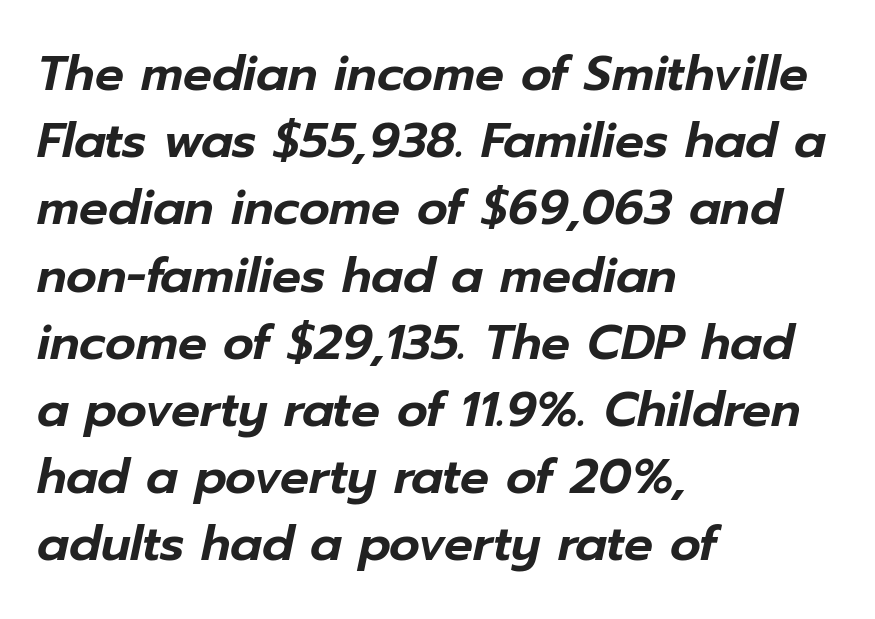
The image shows 48 px text type, italic (leaning right); set left-aligned, normal line spacing (1.4x), normal letter spacing, not underlined; low stroke contrast and a medium x-height.
